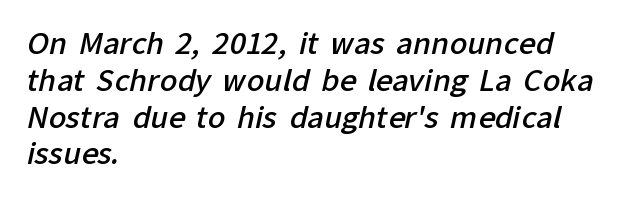
Q: Is the text bold? A: Semi-bold.
Q: Is the typeface a serif or a sans-serif typeface? A: Sans-serif.
Q: Is the text underlined? A: No.
Q: How is the paragraph aligned? A: Left-aligned.
Q: Is the spacing between letters normal or unusually wide? A: Normal.
Q: Is the spacing between lines tight, normal or loose? A: Normal.
Q: Width (condensed, normal, or wide)? A: Normal.
Q: Stroke contrast? A: Low.
Q: x-height? A: Medium.
Q: Monospaced? A: No.
